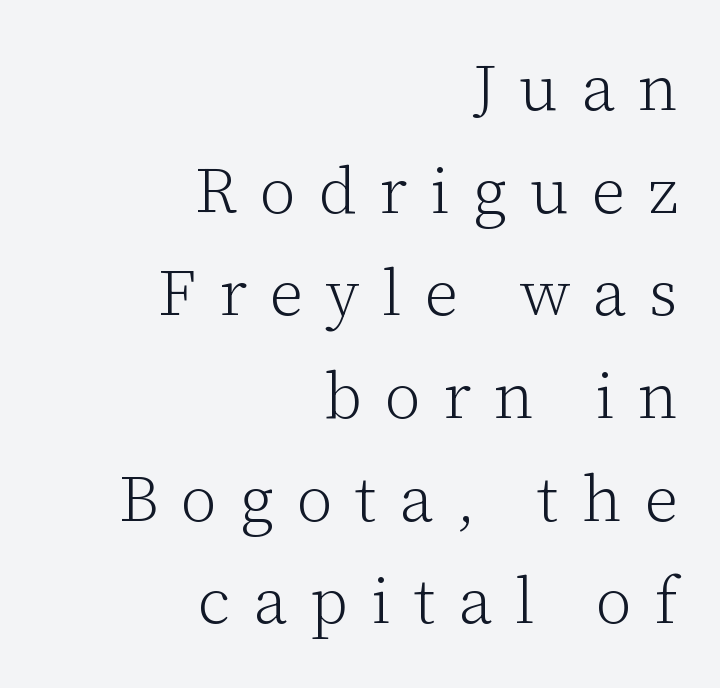
Q: Is the text bold? A: No.
Q: Is the text italic (slanted)? A: No, it is upright.
Q: Is the typeface a serif or a sans-serif typeface? A: Serif.
Q: Is the text underlined? A: No.
Q: How is the paragraph aligned? A: Right-aligned.
Q: Is the spacing between letters normal or unusually wide? A: Unusually wide.
Q: Is the spacing between lines tight, normal or loose? A: Normal.
Q: Width (condensed, normal, or wide)? A: Normal.
Q: Stroke contrast? A: Low.
Q: x-height? A: Medium.
Q: Monospaced? A: No.
